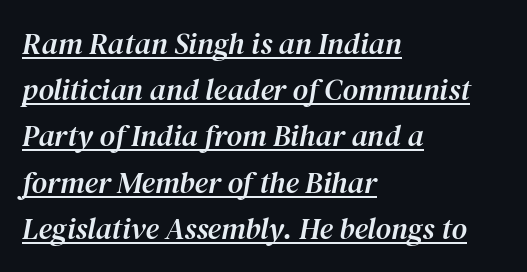
Q: Is the text italic (slanted)? A: Yes, it leans right by about 12 degrees.
Q: Is the typeface a serif or a sans-serif typeface? A: Serif.
Q: Is the text underlined? A: Yes.
Q: How is the paragraph aligned? A: Left-aligned.
Q: Is the spacing between letters normal or unusually wide? A: Normal.
Q: Is the spacing between lines tight, normal or loose? A: Normal.
Q: Width (condensed, normal, or wide)? A: Normal.
Q: Stroke contrast? A: Medium.
Q: x-height? A: Medium.
Q: Monospaced? A: No.
